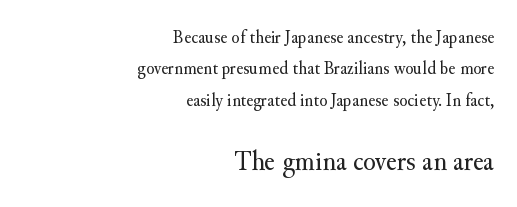
{"serif": "yes", "italic": "no", "bold": "no", "weight": "regular", "width": "normal", "stroke_contrast": "medium", "x_height": "small", "monospaced": "no", "underline": "no", "align": "right", "line_spacing": "normal", "line_spacing_ratio": 1.65, "letter_spacing": "normal", "letter_spacing_em": 0.0, "larger_block": "second", "size_ratio": 1.53, "glyph_px": 29}
